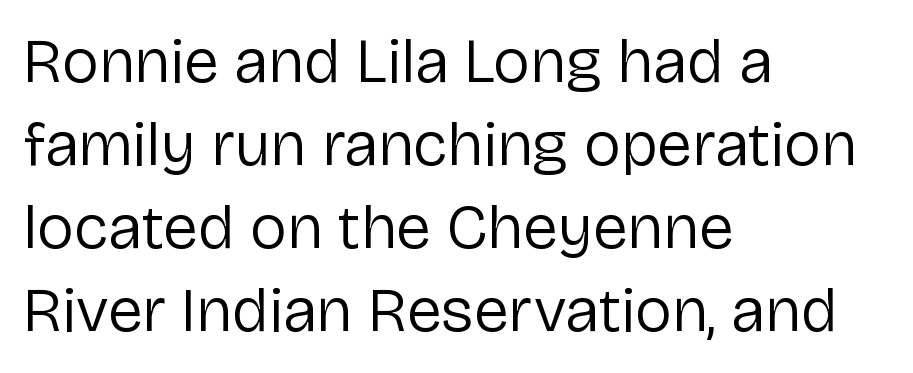
{"serif": "no", "italic": "no", "bold": "no", "weight": "regular", "width": "normal", "stroke_contrast": "low", "x_height": "medium", "monospaced": "no", "underline": "no", "align": "left", "line_spacing": "normal", "line_spacing_ratio": 1.32, "letter_spacing": "normal", "letter_spacing_em": 0.0, "glyph_px": 63}
